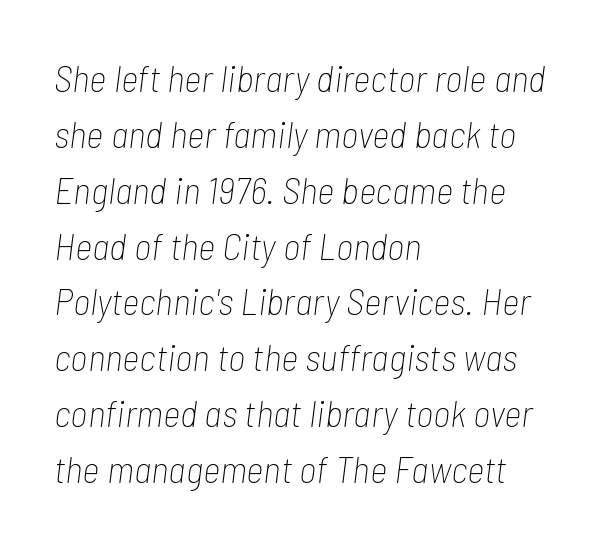
{"italic": "yes", "lean": "right", "slant_degrees": 7, "bold": "no", "weight": "thin", "width": "condensed", "stroke_contrast": "low", "x_height": "medium", "monospaced": "no", "underline": "no", "align": "left", "line_spacing": "normal", "line_spacing_ratio": 1.47, "letter_spacing": "normal", "letter_spacing_em": 0.0, "glyph_px": 38}
